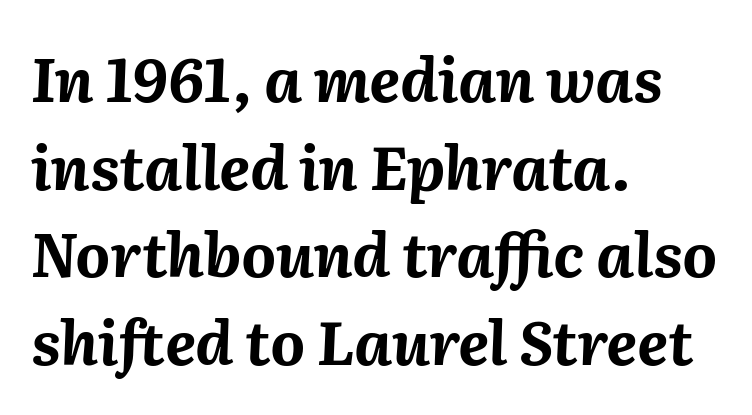
The image shows 60 px bold type, italic (leaning right); set left-aligned, normal line spacing (1.46x), normal letter spacing, not underlined; medium stroke contrast and a medium x-height.
